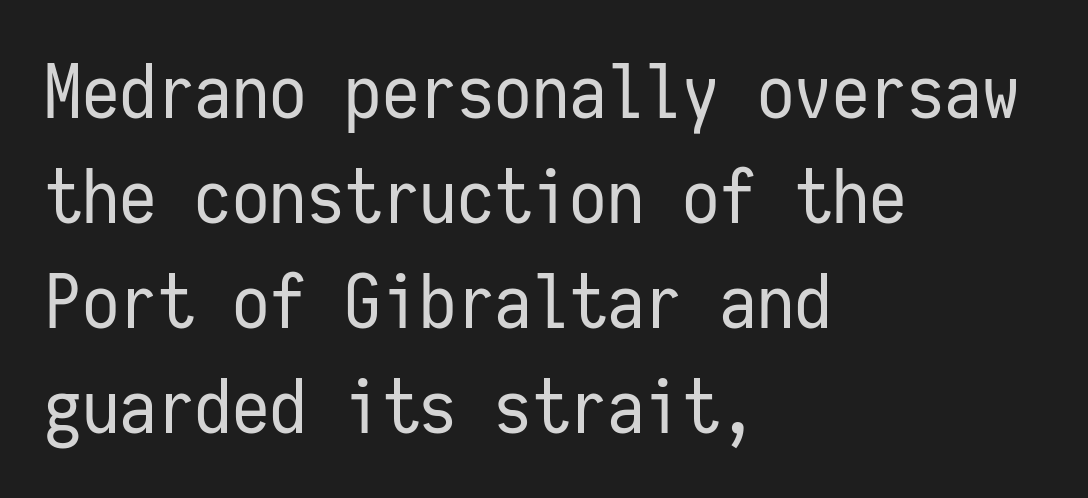
The image shows 75 px regular-weight, condensed sans-serif type, upright, monospaced; set left-aligned, normal line spacing (1.4x), normal letter spacing, not underlined; low stroke contrast and a medium x-height.
